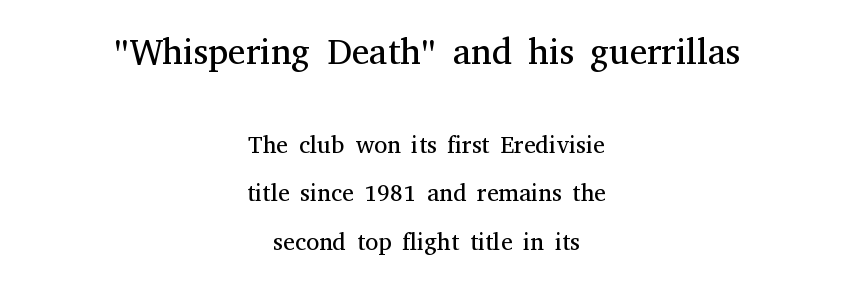
Typographically, this falls in the serif category. Varying glyph widths throughout — classic text-font behaviour. Short and long lines alike share a common midpoint. A clean baseline with only descenders dipping below it.
